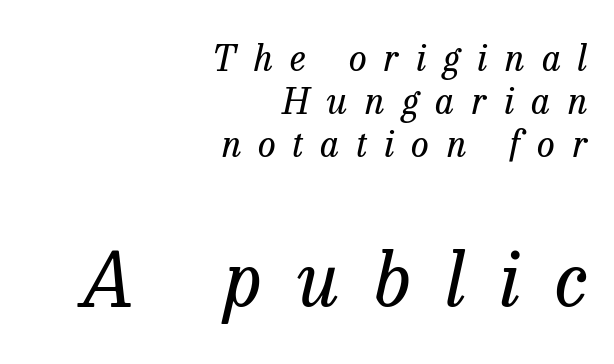
Look at the tracking — it's clearly loosened, letters drifting apart. Plain, unruled lines of type. Look at the glyph heights: the lower group is clearly the bigger setting. Weight: regular or lighter. This rendering uses right alignment, leaving the left contour irregular. Think of a printed novel: that variable character pitch is what you see here.
